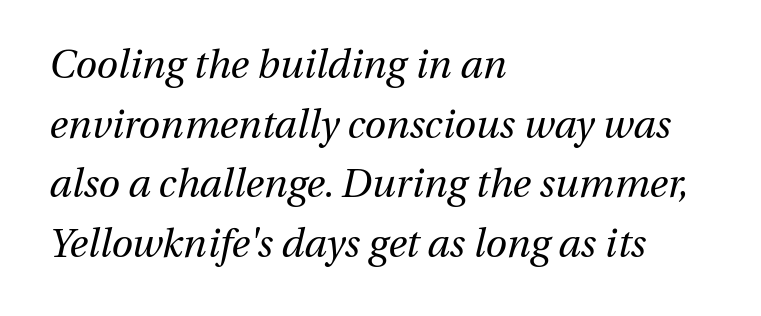
The image shows 39 px regular-weight type, italic (leaning right); set left-aligned, normal line spacing (1.53x), normal letter spacing, not underlined; medium stroke contrast and a medium x-height.
